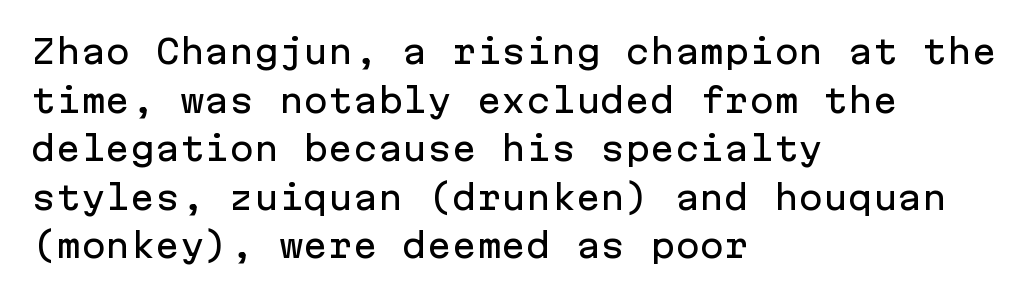
{"serif": "no", "italic": "no", "width": "normal", "stroke_contrast": "low", "x_height": "medium", "monospaced": "yes", "underline": "no", "align": "left", "line_spacing": "normal", "line_spacing_ratio": 1.47, "letter_spacing": "normal", "letter_spacing_em": 0.0, "glyph_px": 33}
